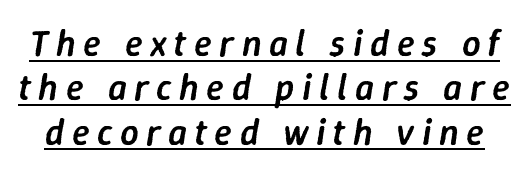
{"italic": "yes", "lean": "right", "slant_degrees": 9, "bold": "semi", "weight": "semibold", "width": "normal", "stroke_contrast": "low", "x_height": "medium", "monospaced": "no", "underline": "yes", "line_spacing_ratio": 1.2, "letter_spacing": "wide", "letter_spacing_em": 0.2, "glyph_px": 37}
